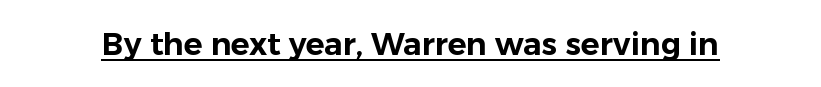
Notice how the stems are strictly vertical — no italics here. Check where the strokes stop: nothing finishes them off — pure sans. Looks like regular typesetting: each glyph gets only the width it needs. The horizontal fit of the characters is conventional and even. A baseline rule has been typeset under these characters.
